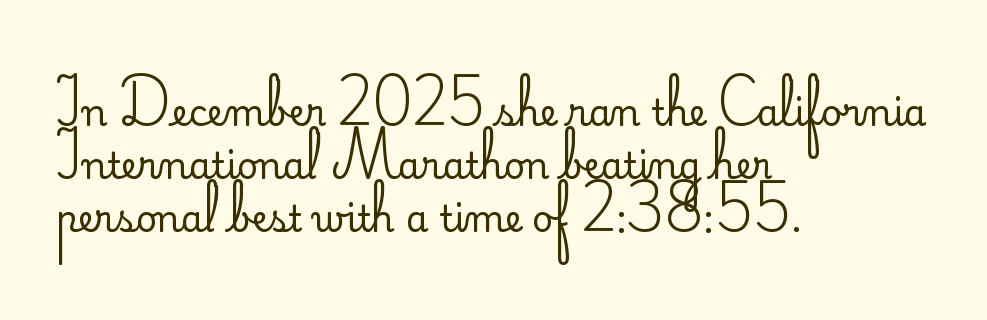
The image shows 36 px regular-weight sans-serif type, upright; set left-aligned, normal line spacing (1.47x), normal letter spacing, not underlined; low stroke contrast and a small x-height.
